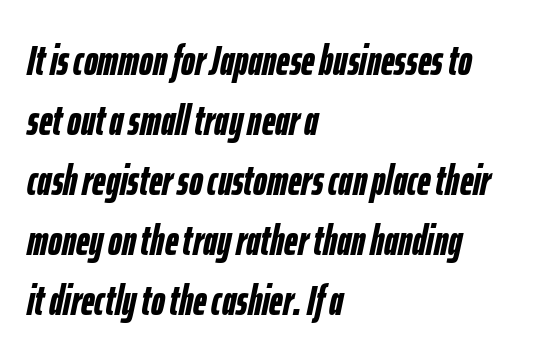
The image shows 42 px semibold, condensed type, italic (leaning right); set left-aligned, normal line spacing (1.43x), normal letter spacing, not underlined; low stroke contrast and a medium x-height.
